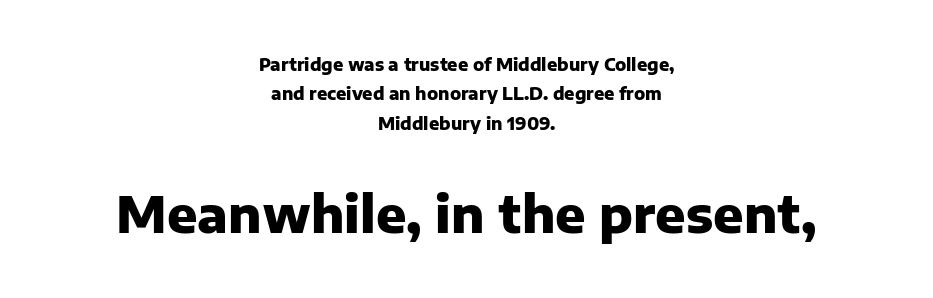
Varying glyph widths throughout — classic text-font behaviour. Posture: upright roman. How are the letters spaced? Ordinarily, with no added tracking. Small over large — that's the arrangement of the two blocks here. Short and long lines alike share a common midpoint.
